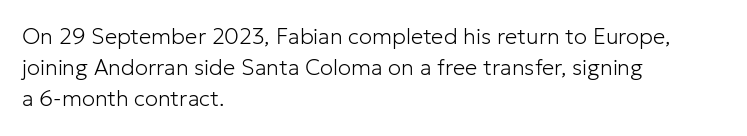
The words here are not underlined. Default kerning and tracking; the words read as compact shapes. The paragraph shown leans on its left margin. Posture: straight, roman, zero tilt. Vertical stems look standard width or narrower in stroke. Vertical spacing — default.
